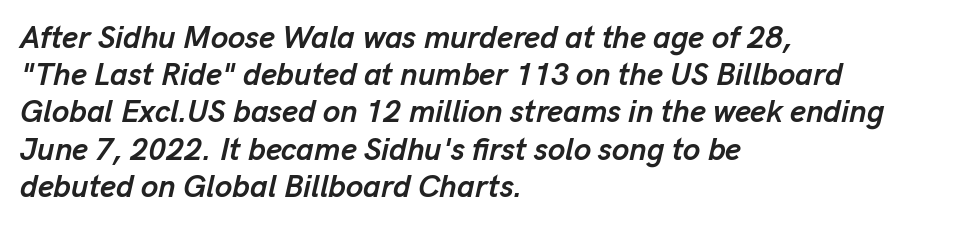
{"italic": "yes", "lean": "right", "slant_degrees": 13, "bold": "yes", "weight": "semibold", "width": "normal", "stroke_contrast": "low", "x_height": "medium", "monospaced": "no", "underline": "no", "align": "left", "line_spacing_ratio": 1.2, "letter_spacing": "normal", "letter_spacing_em": 0.0, "glyph_px": 31}
